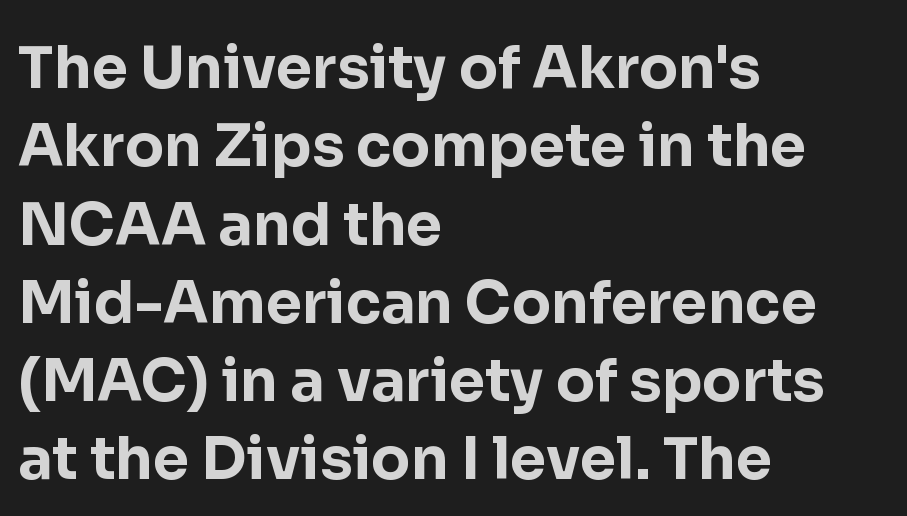
Q: Is the text bold? A: Yes.
Q: Is the text italic (slanted)? A: No, it is upright.
Q: Is the typeface a serif or a sans-serif typeface? A: Sans-serif.
Q: Is the text underlined? A: No.
Q: How is the paragraph aligned? A: Left-aligned.
Q: Is the spacing between letters normal or unusually wide? A: Normal.
Q: Is the spacing between lines tight, normal or loose? A: Normal.
Q: Width (condensed, normal, or wide)? A: Normal.
Q: Stroke contrast? A: Low.
Q: x-height? A: Medium.
Q: Monospaced? A: No.
